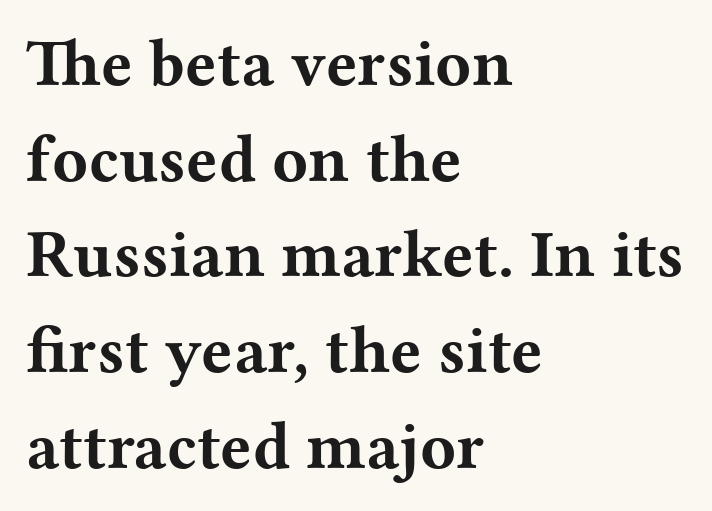
The area under the type is left untouched. Type style note: has serifs. Every row of glyphs begins at an identical x-position on the left. The passage shown is emphatically bold. The letters stand straight up with perfectly vertical stems. The space between consecutive lines is moderate.
